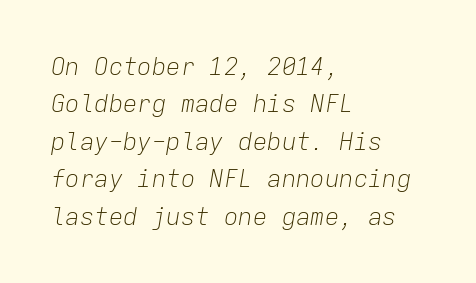
Rule under the text: the space is simply empty. This sample uses an oblique cut, with every glyph tilted off the vertical. Summary of vertical rhythm: regular, with standard interline spacing. Nothing heavy about these letters — not bold at all. A typesetter would call this zero additional tracking. Leftover space on each line is placed entirely after the last word.
